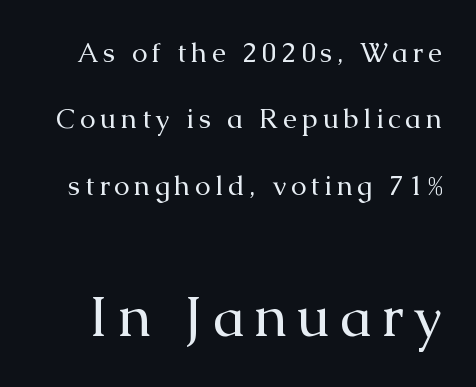
The image shows 57 px regular-weight serif type, upright; set loose line spacing (2.37x), not underlined; the second (bottom) block is 2.04x larger; medium stroke contrast and a medium x-height.
